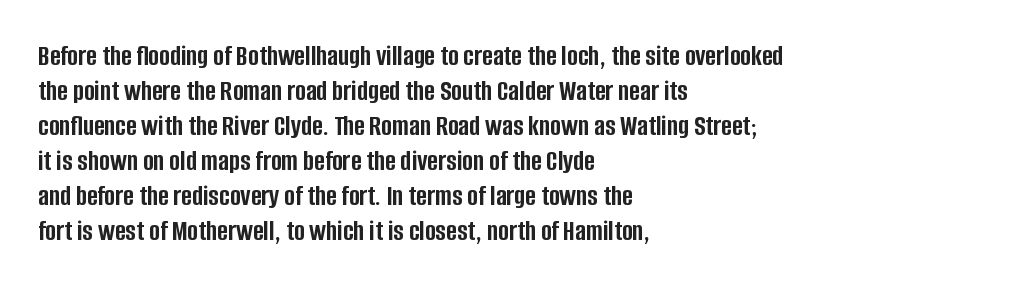
{"serif": "no", "italic": "no", "bold": "yes", "weight": "semibold", "width": "condensed", "stroke_contrast": "low", "x_height": "large", "monospaced": "no", "underline": "no", "align": "left", "line_spacing_ratio": 1.21, "letter_spacing": "normal", "letter_spacing_em": 0.0, "glyph_px": 29}
